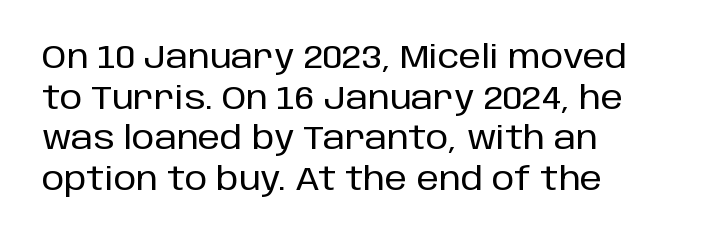
The image shows 32 px sans-serif type, upright; set left-aligned, normal line spacing (1.27x), normal letter spacing, not underlined; low stroke contrast and a large x-height.
